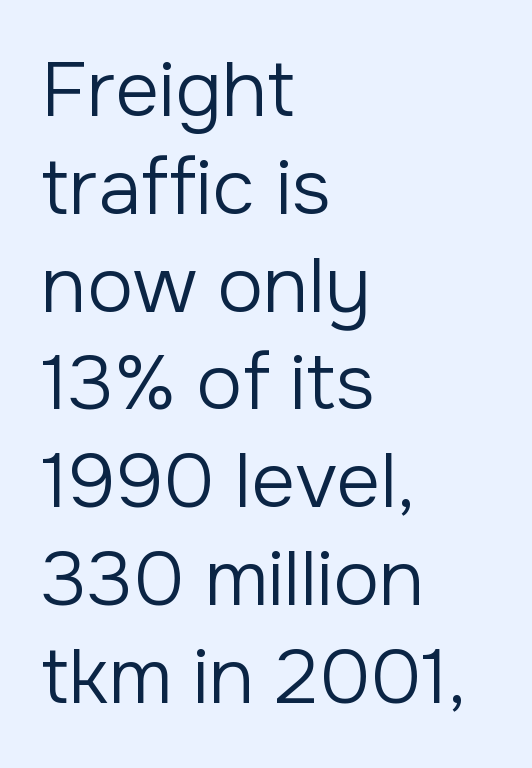
{"serif": "no", "italic": "no", "bold": "no", "weight": "regular", "width": "normal", "stroke_contrast": "low", "x_height": "medium", "monospaced": "no", "underline": "no", "align": "left", "line_spacing": "normal", "line_spacing_ratio": 1.27, "letter_spacing": "normal", "letter_spacing_em": 0.0, "glyph_px": 77}
